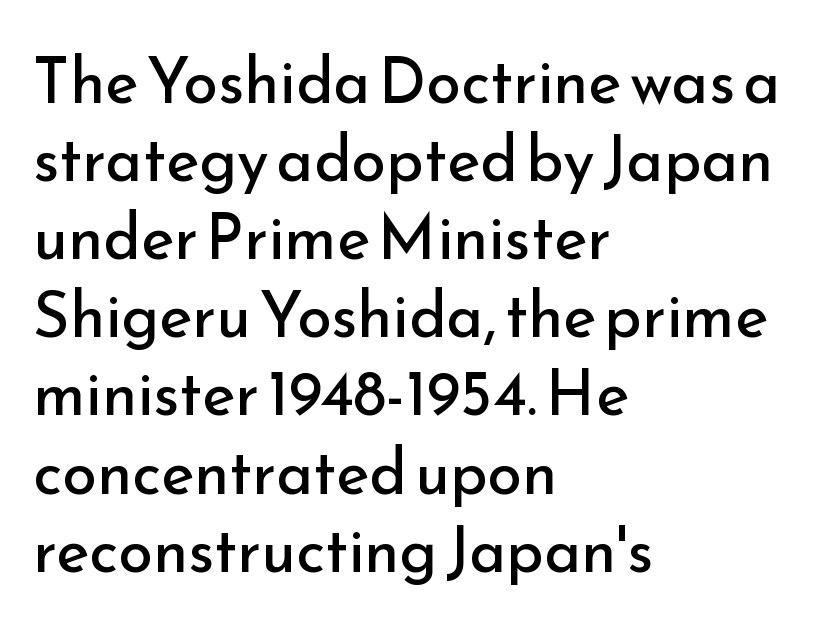
{"serif": "no", "italic": "no", "bold": "no", "weight": "regular", "width": "normal", "stroke_contrast": "low", "x_height": "small", "monospaced": "no", "underline": "no", "align": "left", "line_spacing_ratio": 1.24, "letter_spacing": "normal", "letter_spacing_em": 0.0, "glyph_px": 63}
